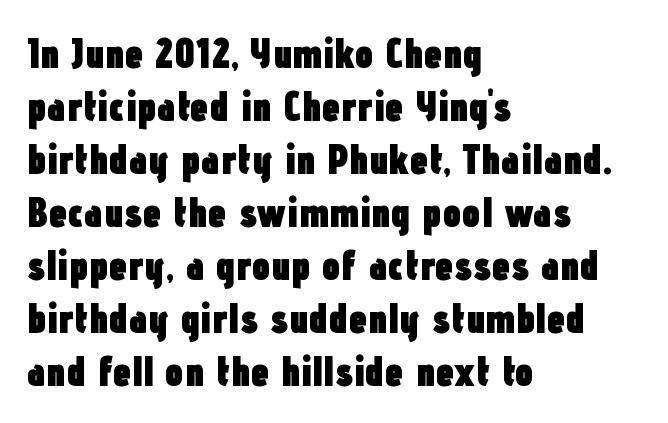
{"serif": "no", "italic": "no", "bold": "yes", "weight": "heavy", "width": "condensed", "stroke_contrast": "low", "x_height": "medium", "monospaced": "no", "underline": "no", "align": "left", "line_spacing": "normal", "line_spacing_ratio": 1.26, "letter_spacing": "normal", "letter_spacing_em": 0.0, "glyph_px": 42}
